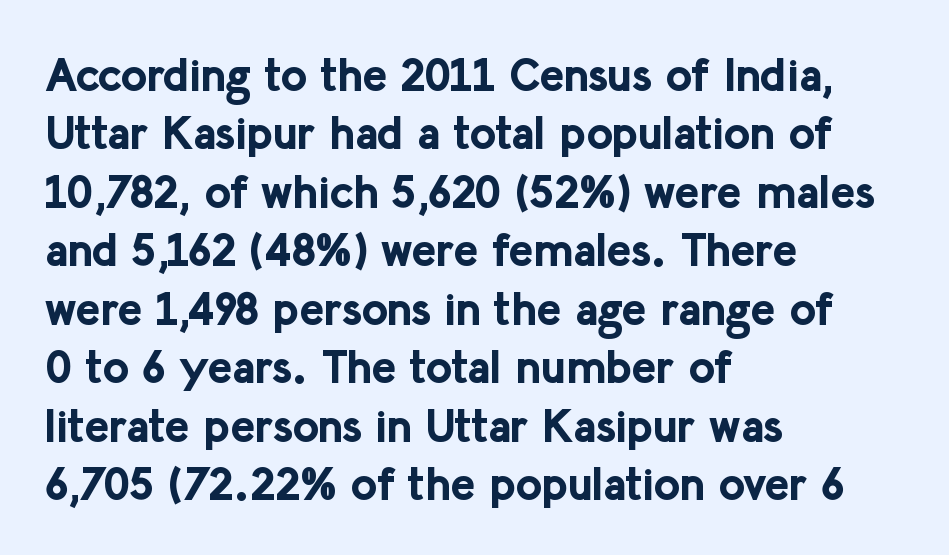
Q: Is the text bold? A: Yes.
Q: Is the text italic (slanted)? A: No, it is upright.
Q: Is the typeface a serif or a sans-serif typeface? A: Sans-serif.
Q: Is the text underlined? A: No.
Q: How is the paragraph aligned? A: Left-aligned.
Q: Is the spacing between letters normal or unusually wide? A: Normal.
Q: Is the spacing between lines tight, normal or loose? A: Normal.
Q: Width (condensed, normal, or wide)? A: Normal.
Q: Stroke contrast? A: Low.
Q: x-height? A: Medium.
Q: Monospaced? A: No.
